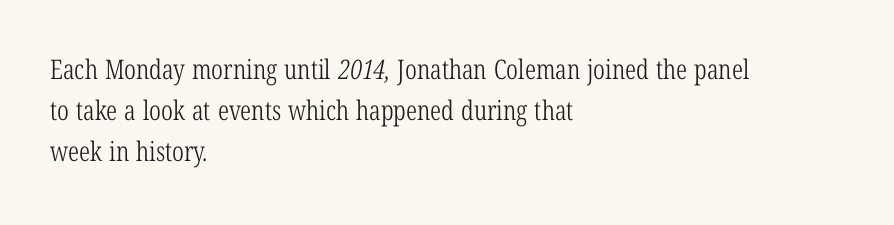
{"bold": "no", "underline": "no", "align": "left", "line_spacing": "normal", "line_spacing_ratio": 1.51, "letter_spacing": "normal", "letter_spacing_em": 0.0, "glyph_px": 27}
